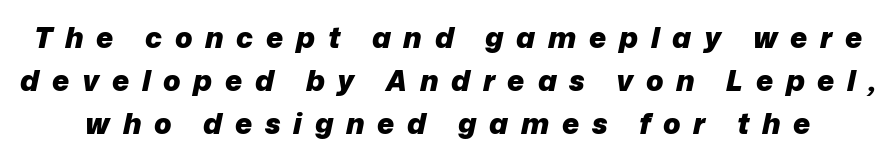
The image shows 29 px heavy type, italic (leaning right); set normal line spacing (1.49x), unusually wide letter spacing (+0.44 em), not underlined; low stroke contrast and a medium x-height.
